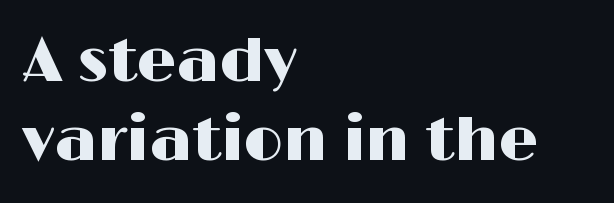
{"serif": "no", "italic": "no", "width": "wide", "stroke_contrast": "high", "x_height": "medium", "monospaced": "no", "underline": "no", "align": "left", "line_spacing": "normal", "line_spacing_ratio": 1.28, "letter_spacing": "normal", "letter_spacing_em": 0.0, "glyph_px": 62}
